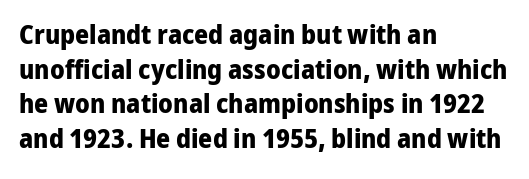
{"italic": "no", "bold": "yes", "underline": "no", "align": "left", "line_spacing": "normal", "line_spacing_ratio": 1.28, "letter_spacing": "normal", "letter_spacing_em": 0.0, "glyph_px": 27}
